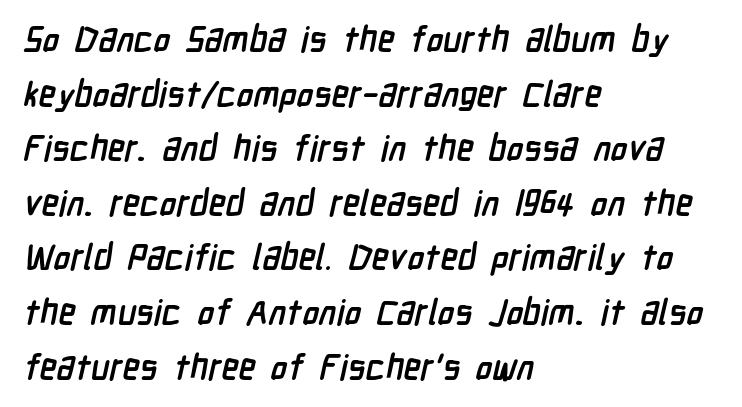
{"serif": "no", "bold": "yes", "weight": "semibold", "width": "condensed", "stroke_contrast": "low", "x_height": "medium", "monospaced": "no", "underline": "no", "align": "left", "line_spacing": "normal", "line_spacing_ratio": 1.56, "letter_spacing": "normal", "letter_spacing_em": 0.0, "glyph_px": 35}
